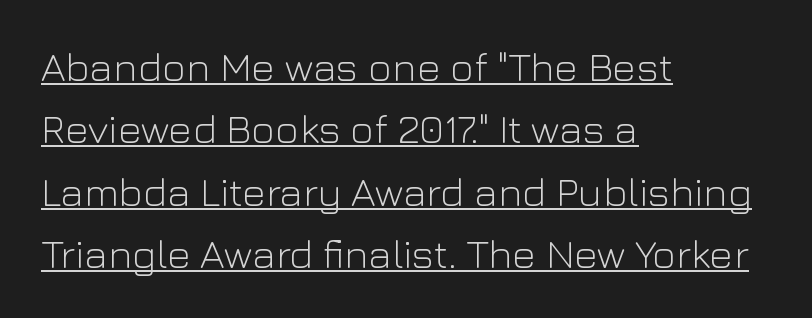
Q: Is the text bold? A: No.
Q: Is the text italic (slanted)? A: No, it is upright.
Q: Is the typeface a serif or a sans-serif typeface? A: Sans-serif.
Q: Is the text underlined? A: Yes.
Q: How is the paragraph aligned? A: Left-aligned.
Q: Is the spacing between letters normal or unusually wide? A: Normal.
Q: Is the spacing between lines tight, normal or loose? A: Normal.
Q: Width (condensed, normal, or wide)? A: Normal.
Q: Stroke contrast? A: Low.
Q: x-height? A: Medium.
Q: Monospaced? A: No.
